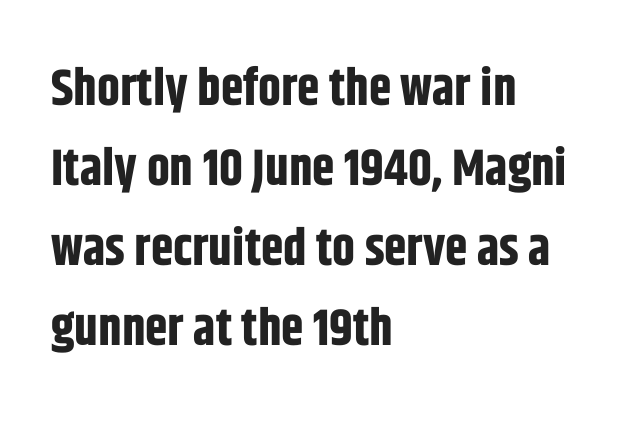
The image shows 51 px bold, condensed sans-serif type, upright; set left-aligned, normal line spacing (1.57x), normal letter spacing, not underlined; low stroke contrast and a large x-height.
